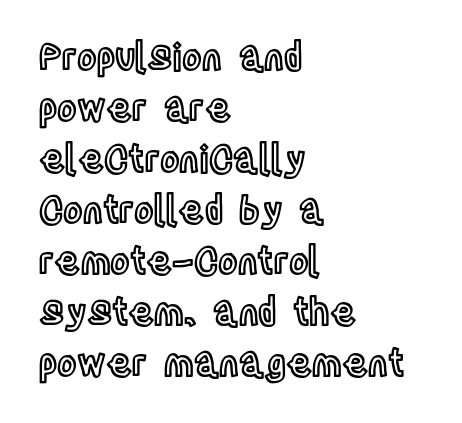
Q: Is the text italic (slanted)? A: No, it is upright.
Q: Is the text underlined? A: No.
Q: How is the paragraph aligned? A: Left-aligned.
Q: Is the spacing between letters normal or unusually wide? A: Normal.
Q: Is the spacing between lines tight, normal or loose? A: Normal.
Q: Width (condensed, normal, or wide)? A: Condensed.
Q: x-height? A: Large.
Q: Monospaced? A: No.
